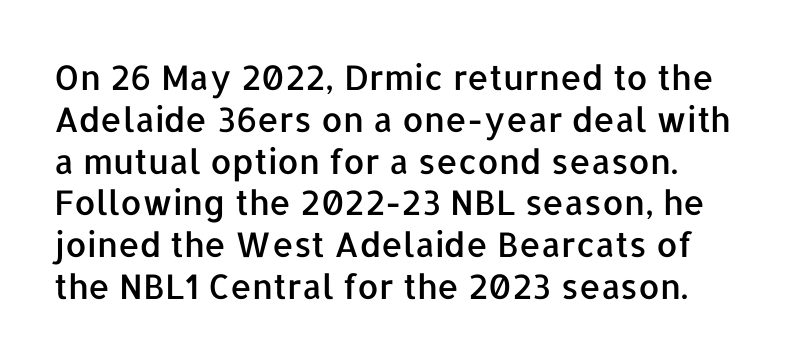
Q: Is the text italic (slanted)? A: No, it is upright.
Q: Is the typeface a serif or a sans-serif typeface? A: Sans-serif.
Q: Is the text underlined? A: No.
Q: Is the spacing between letters normal or unusually wide? A: Normal.
Q: Width (condensed, normal, or wide)? A: Normal.
Q: Stroke contrast? A: Low.
Q: x-height? A: Medium.
Q: Monospaced? A: No.
